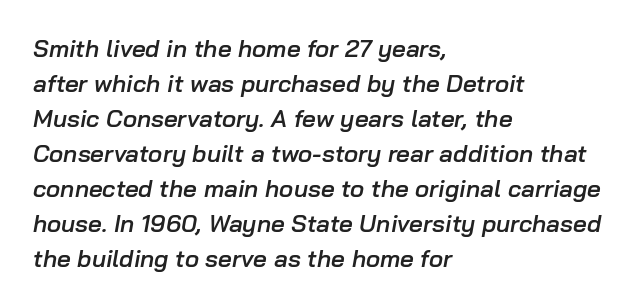
The image shows 24 px text type, italic (leaning right); set left-aligned, normal line spacing (1.46x), normal letter spacing, not underlined.
